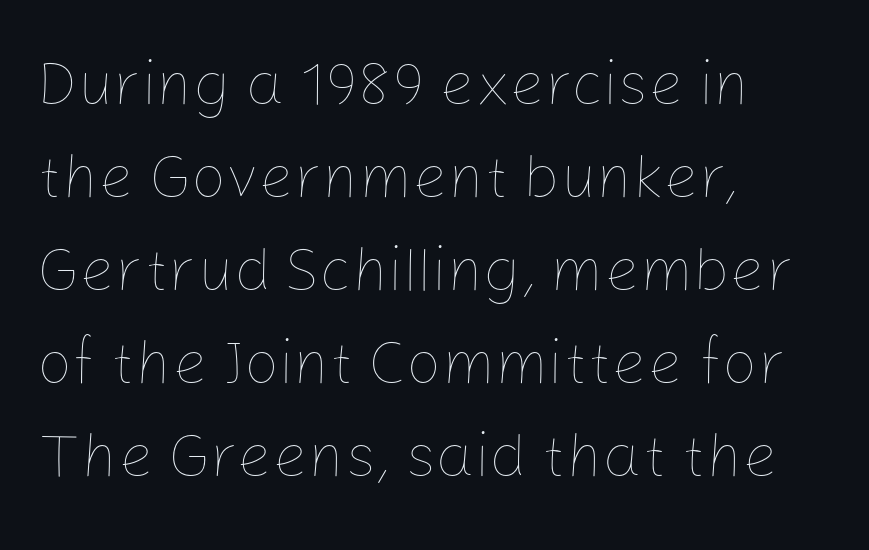
{"italic": "no", "bold": "no", "weight": "thin", "width": "normal", "stroke_contrast": "low", "x_height": "medium", "monospaced": "no", "underline": "no", "align": "left", "line_spacing": "normal", "line_spacing_ratio": 1.5, "letter_spacing": "normal", "letter_spacing_em": 0.0, "glyph_px": 62}
